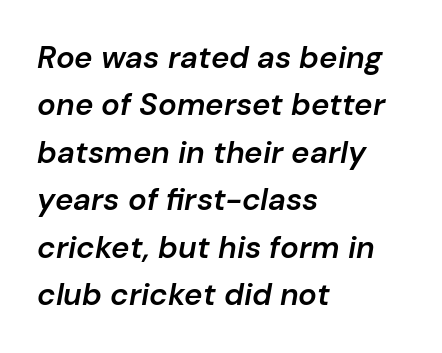
Only glyphs here, with clear space below each row. These lines are rendered in a variable-pitch font. The passage is arranged the way most books set body copy — flush left. Spacing between characters is what you'd get straight out of the box. The typography opts for an oblique posture over an upright one. The face used here is a semibold: visibly heavier than regular, lighter than bold.
